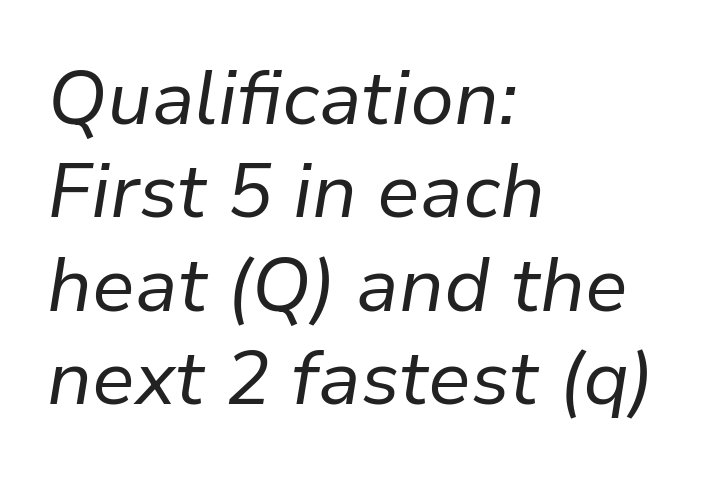
The image shows 76 px regular-weight type, italic (leaning right); set left-aligned, line spacing 1.23x, normal letter spacing, not underlined; low stroke contrast and a medium x-height.
